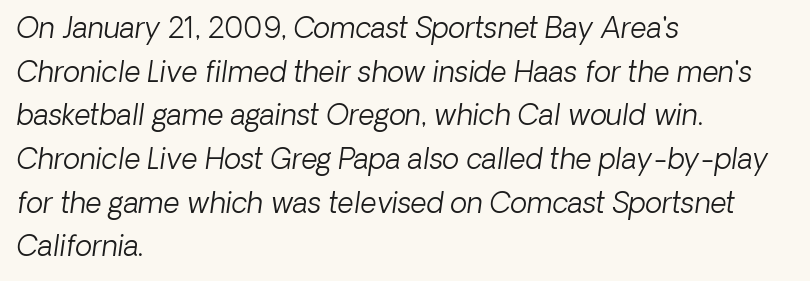
{"italic": "yes", "lean": "right", "slant_degrees": 8, "bold": "no", "weight": "light", "width": "normal", "stroke_contrast": "low", "x_height": "medium", "monospaced": "no", "underline": "no", "align": "left", "line_spacing": "normal", "line_spacing_ratio": 1.56, "letter_spacing": "normal", "letter_spacing_em": 0.0, "glyph_px": 28}
